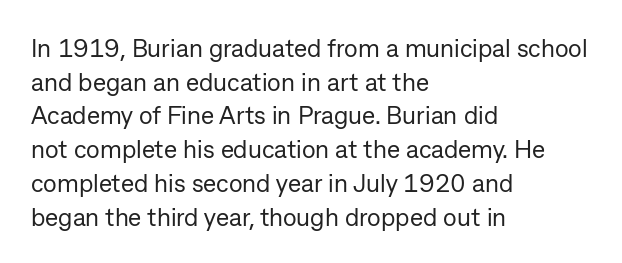
{"italic": "no", "bold": "no", "underline": "no", "align": "left", "line_spacing": "normal", "line_spacing_ratio": 1.35, "letter_spacing": "normal", "letter_spacing_em": 0.0, "glyph_px": 25}
